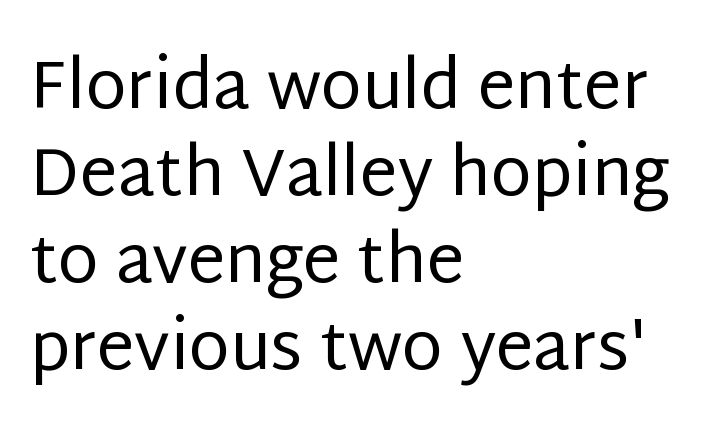
The image shows 67 px regular-weight sans-serif type, upright; set left-aligned, normal line spacing (1.3x), normal letter spacing, not underlined; low stroke contrast and a large x-height.
